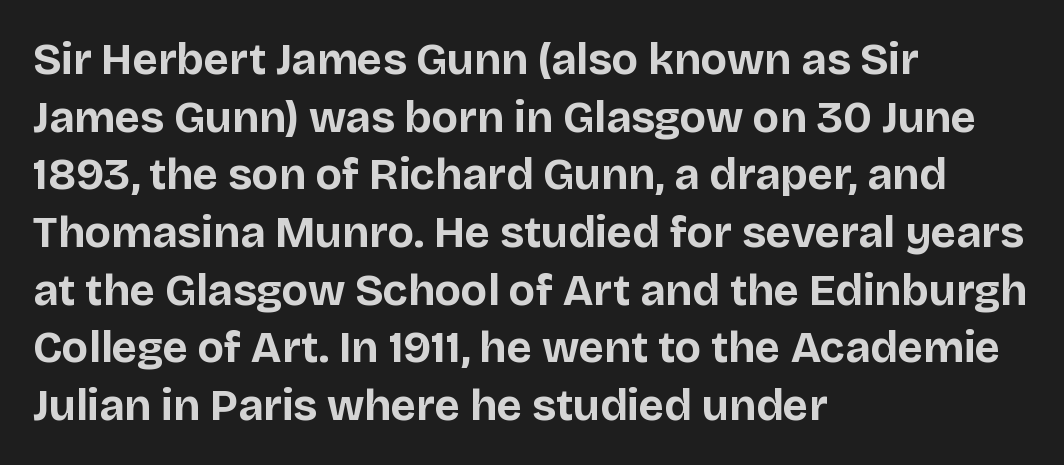
Q: Is the text bold? A: Yes.
Q: Is the text italic (slanted)? A: No, it is upright.
Q: Is the typeface a serif or a sans-serif typeface? A: Sans-serif.
Q: Is the text underlined? A: No.
Q: How is the paragraph aligned? A: Left-aligned.
Q: Is the spacing between letters normal or unusually wide? A: Normal.
Q: Is the spacing between lines tight, normal or loose? A: Normal.
Q: Width (condensed, normal, or wide)? A: Normal.
Q: Stroke contrast? A: Low.
Q: x-height? A: Large.
Q: Monospaced? A: No.
